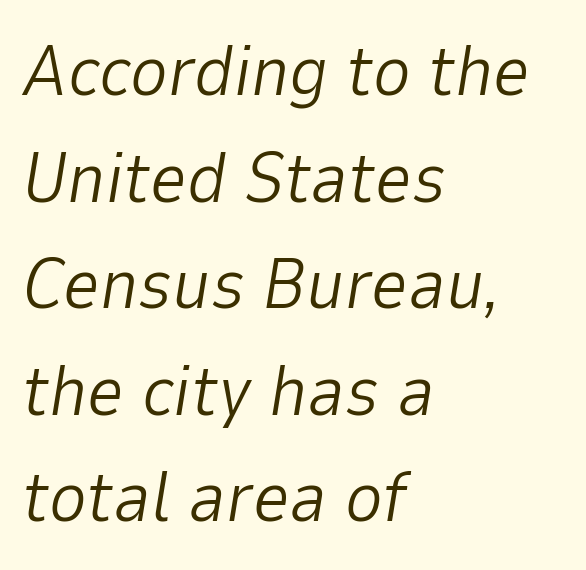
The image shows 72 px light type, italic (leaning right); set left-aligned, normal line spacing (1.48x), normal letter spacing, not underlined; low stroke contrast and a medium x-height.
